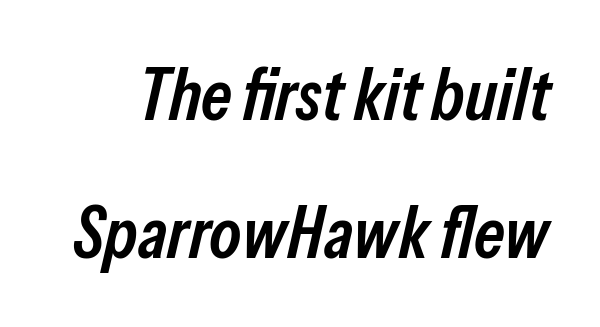
{"italic": "yes", "lean": "right", "slant_degrees": 13, "bold": "semi", "weight": "semibold", "width": "condensed", "stroke_contrast": "low", "x_height": "medium", "monospaced": "no", "underline": "no", "line_spacing": "loose", "line_spacing_ratio": 1.92, "letter_spacing": "normal", "letter_spacing_em": 0.0, "glyph_px": 72}
